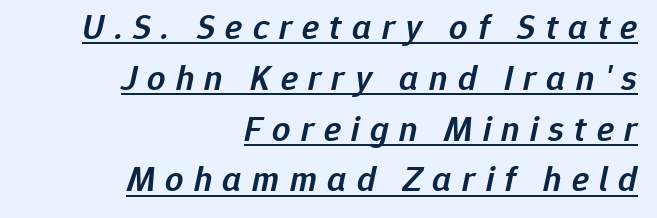
The image shows 36 px semibold type, italic (leaning right); set right-aligned, normal line spacing (1.41x), unusually wide letter spacing (+0.28 em), underlined; low stroke contrast and a medium x-height.
